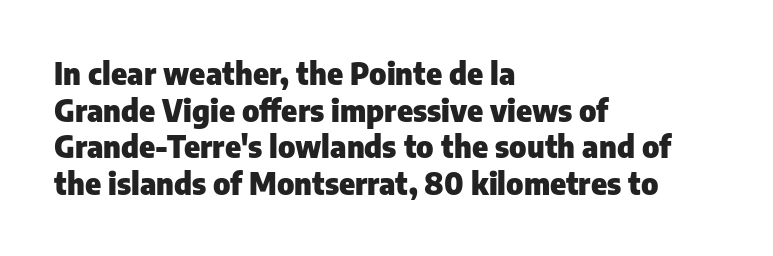
The image shows 30 px heavy sans-serif type, upright; set left-aligned, line spacing 1.22x, normal letter spacing, not underlined; low stroke contrast and a medium x-height.
